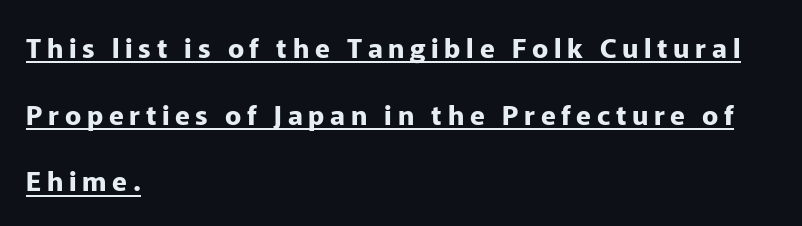
{"italic": "no", "bold": "yes", "underline": "yes", "align": "left", "line_spacing": "loose", "line_spacing_ratio": 2.47, "letter_spacing": "wide", "letter_spacing_em": 0.21, "glyph_px": 27}
